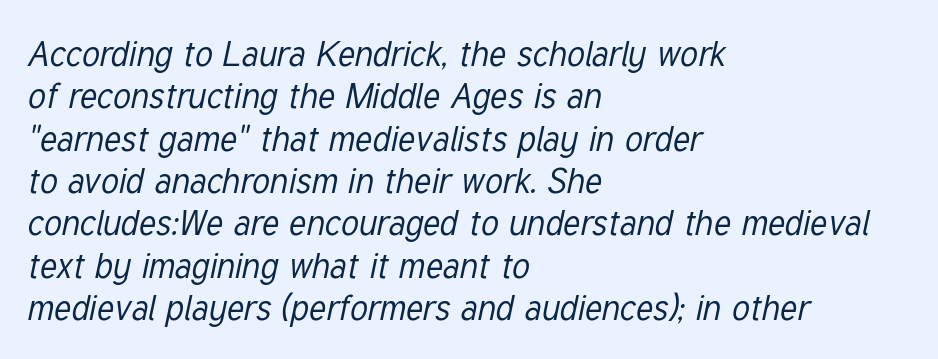
Q: Is the text bold? A: No.
Q: Is the text italic (slanted)? A: Yes, it leans right by about 12 degrees.
Q: Is the text underlined? A: No.
Q: How is the paragraph aligned? A: Left-aligned.
Q: Is the spacing between letters normal or unusually wide? A: Normal.
Q: Width (condensed, normal, or wide)? A: Condensed.
Q: Stroke contrast? A: Low.
Q: x-height? A: Medium.
Q: Monospaced? A: No.
